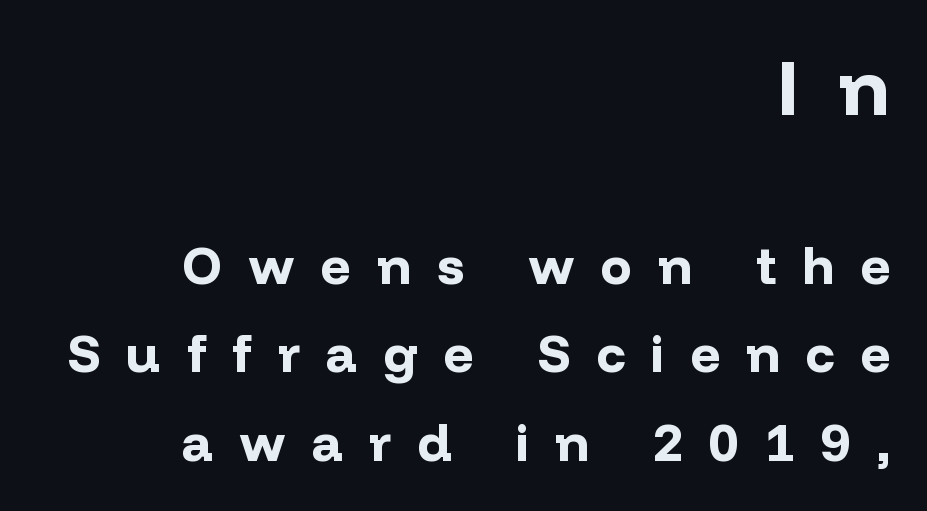
This is roman type, the default non-slanted kind. Words float on clear page, feet unadorned. The rag falls on the left side of this text block. Does the weight exceed regular? Yes, all the way to bold. Character widths vary here, with narrow letters taking less room than wide ones. You get the large type first, then a drop to smaller type.
